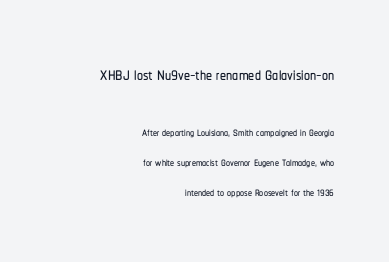
Q: Is the text italic (slanted)? A: No, it is upright.
Q: Is the text underlined? A: No.
Q: How is the paragraph aligned? A: Right-aligned.
Q: Is the spacing between letters normal or unusually wide? A: Normal.
Q: Which block of text is set in a larger size, the first (top) or the second (bottom)? A: The first (top) one.
